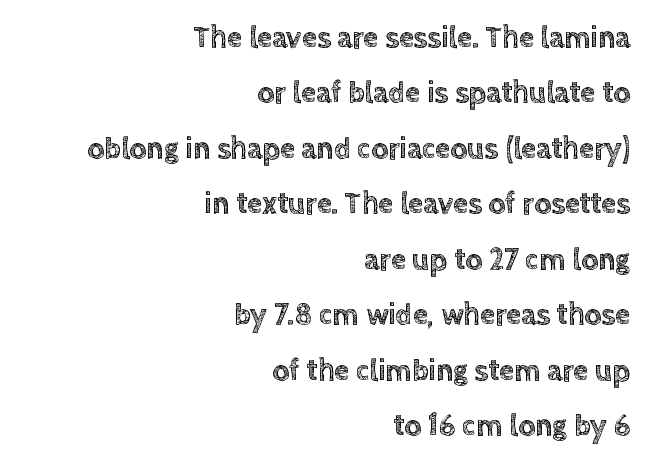
Q: Is the text italic (slanted)? A: No, it is upright.
Q: Is the text underlined? A: No.
Q: How is the paragraph aligned? A: Right-aligned.
Q: Is the spacing between letters normal or unusually wide? A: Normal.
Q: Width (condensed, normal, or wide)? A: Normal.
Q: x-height? A: Large.
Q: Monospaced? A: No.
